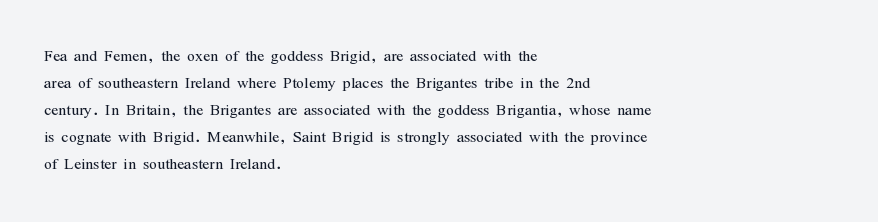
{"italic": "no", "bold": "no", "underline": "no", "align": "left", "line_spacing": "normal", "line_spacing_ratio": 1.29, "letter_spacing": "normal", "letter_spacing_em": 0.0, "glyph_px": 21}
